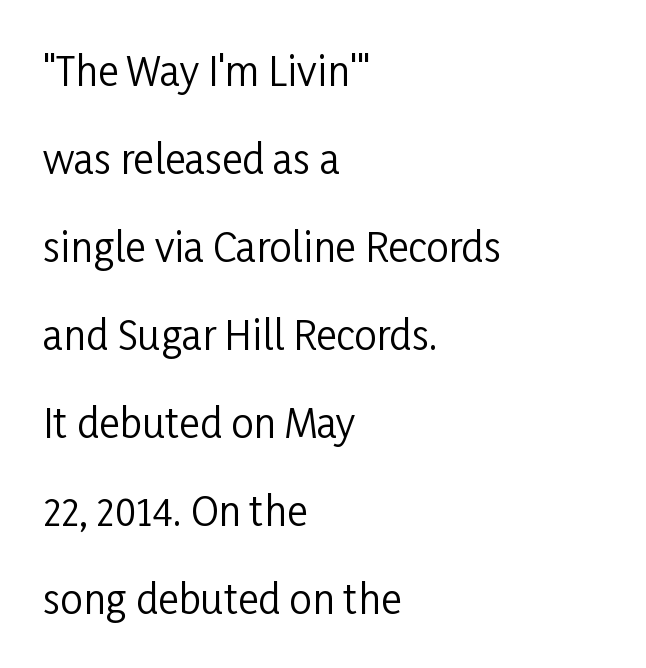
No italicization has been applied; the sample stays upright. The passage shown stacks its lines with a broad gap. Casual observation: everything's shoved over to the left. Has an underline been added? It has not. Tracking here is standard; glyphs follow each other at the usual distance. The typesetting does not lean heavy: it is not bold.
